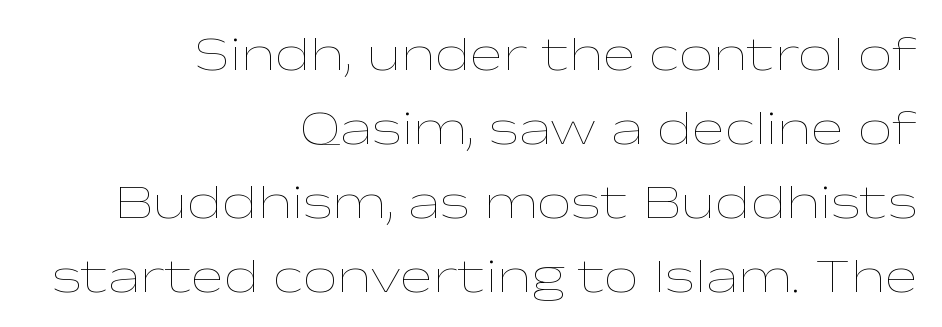
Q: Is the text bold? A: No.
Q: Is the text italic (slanted)? A: No, it is upright.
Q: Is the text underlined? A: No.
Q: How is the paragraph aligned? A: Right-aligned.
Q: Is the spacing between letters normal or unusually wide? A: Normal.
Q: Is the spacing between lines tight, normal or loose? A: Normal.
Q: Width (condensed, normal, or wide)? A: Wide.
Q: Stroke contrast? A: Low.
Q: x-height? A: Medium.
Q: Monospaced? A: No.
